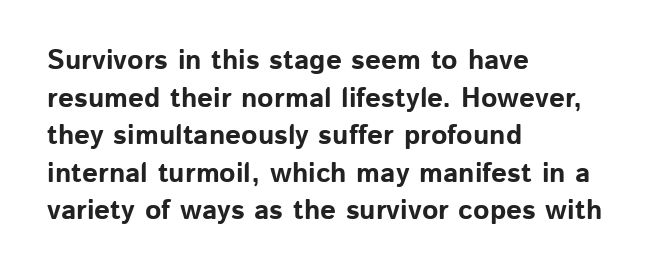
Q: Is the text bold? A: Yes.
Q: Is the text italic (slanted)? A: No, it is upright.
Q: Is the typeface a serif or a sans-serif typeface? A: Sans-serif.
Q: Is the text underlined? A: No.
Q: How is the paragraph aligned? A: Left-aligned.
Q: Is the spacing between letters normal or unusually wide? A: Normal.
Q: Is the spacing between lines tight, normal or loose? A: Normal.
Q: Width (condensed, normal, or wide)? A: Normal.
Q: Stroke contrast? A: Low.
Q: x-height? A: Medium.
Q: Monospaced? A: No.
